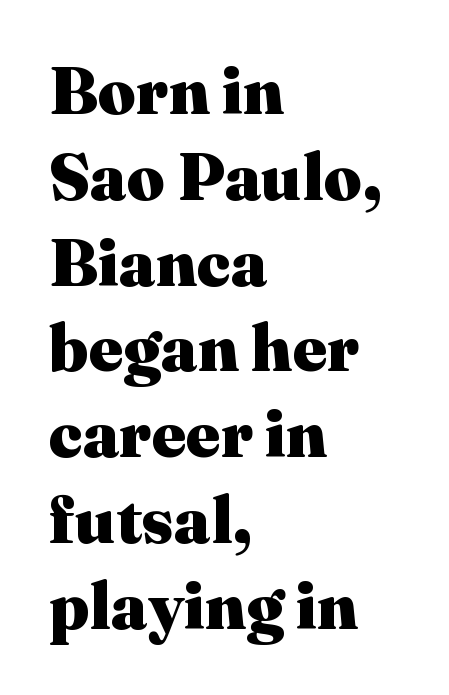
Q: Is the text bold? A: Yes.
Q: Is the text italic (slanted)? A: No, it is upright.
Q: Is the typeface a serif or a sans-serif typeface? A: Serif.
Q: Is the text underlined? A: No.
Q: How is the paragraph aligned? A: Left-aligned.
Q: Is the spacing between letters normal or unusually wide? A: Normal.
Q: Is the spacing between lines tight, normal or loose? A: Normal.
Q: Width (condensed, normal, or wide)? A: Normal.
Q: Stroke contrast? A: Medium.
Q: x-height? A: Medium.
Q: Monospaced? A: No.
